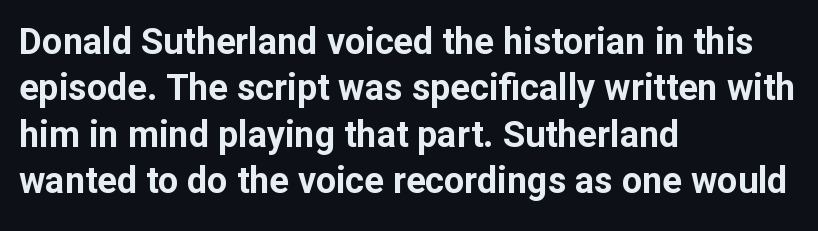
Observe the ordinary spacing: letters are neighbours, not strangers. Is there much room between lines? A standard amount, neither cramped nor airy. Do the letters lean? They stand straight. Only glyphs here, with clear space below each row. The lines in this sample share a left origin and differ only in where they stop. Letterform terminals end flat and unadorned throughout the passage.
